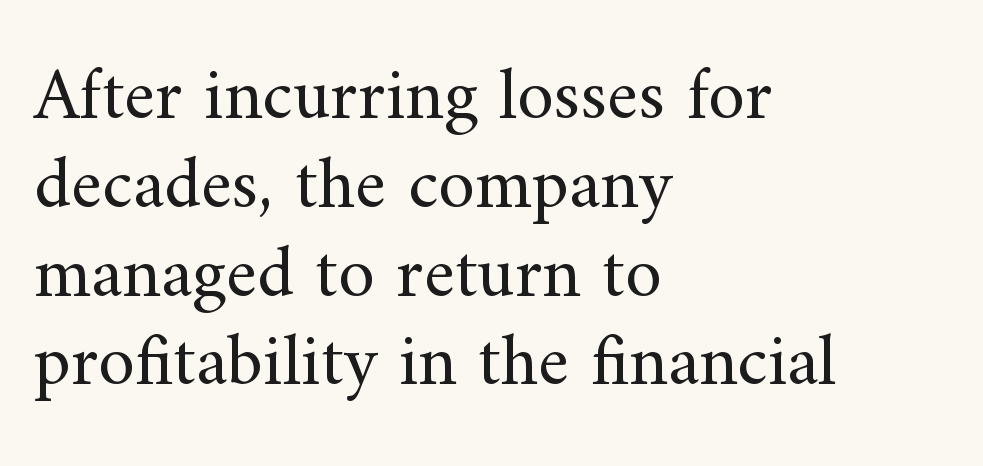
This sample is left-justified, so line endings fall wherever the words run out. Honestly, the letter spacing is just normal — you wouldn't notice it. Stroke thickness stays within the range of a standard reading face or lighter. Check under the words: just untouched page. Rendered with straight, roman letterforms.
